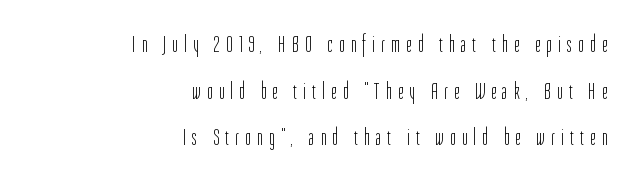
The compositor pushed each line to the right boundary. In terms of letterspacing, this is a distinctly airy, spread setting. The letterforms sit at book weight or below. One glance says open: line gaps are wider than usual.
